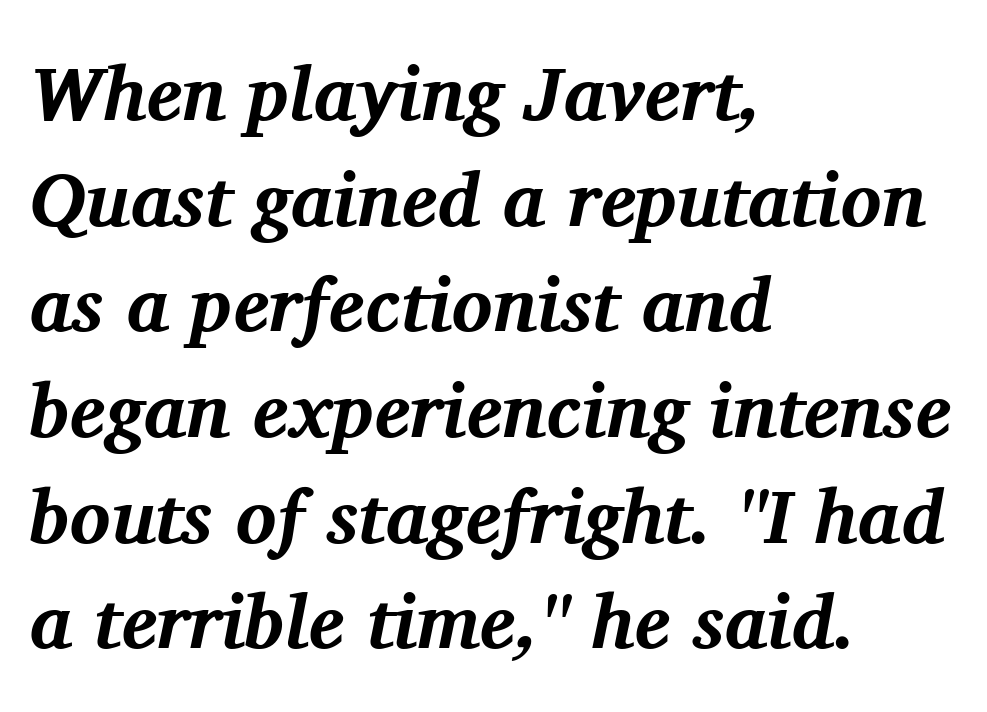
The lines are quadded left. The space between consecutive lines is moderate. Check under the words: just untouched page. Varying glyph widths throughout — classic text-font behaviour. As a designer I'd log this as weight 700, bold. Letterform terminals end in serifs throughout the passage.
